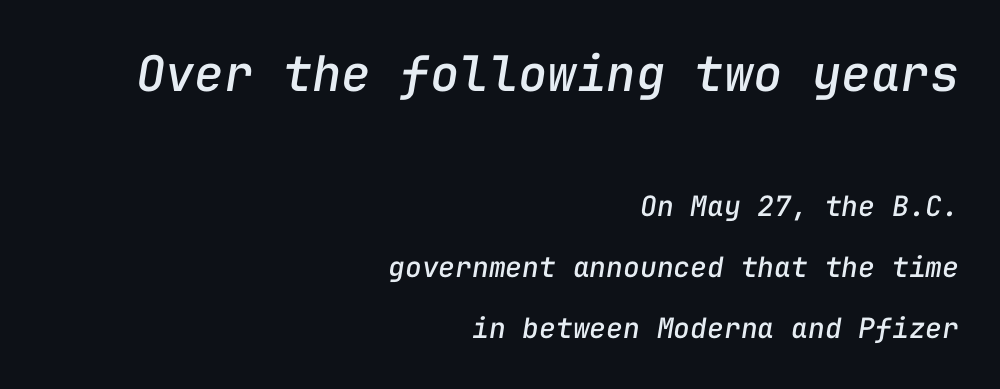
{"italic": "yes", "lean": "right", "slant_degrees": 9, "width": "normal", "stroke_contrast": "low", "x_height": "medium", "monospaced": "yes", "underline": "no", "align": "right", "line_spacing": "loose", "line_spacing_ratio": 2.18, "letter_spacing": "normal", "letter_spacing_em": 0.0, "larger_block": "first", "size_ratio": 1.75, "glyph_px": 49}
